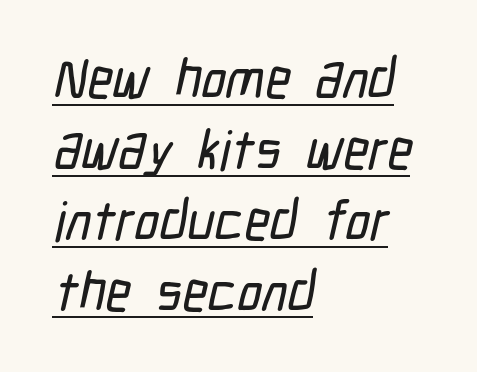
The image shows 55 px condensed sans-serif type; set left-aligned, normal line spacing (1.29x), normal letter spacing, underlined; low stroke contrast and a medium x-height.
